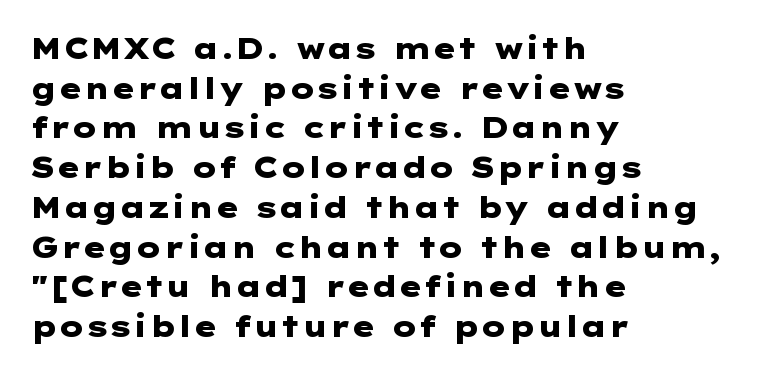
No extra tracking has been applied to these lines. The words here are not underlined. Students, this is bold: see how much ink each stroke carries. These lines were composed using upright roman letters.
